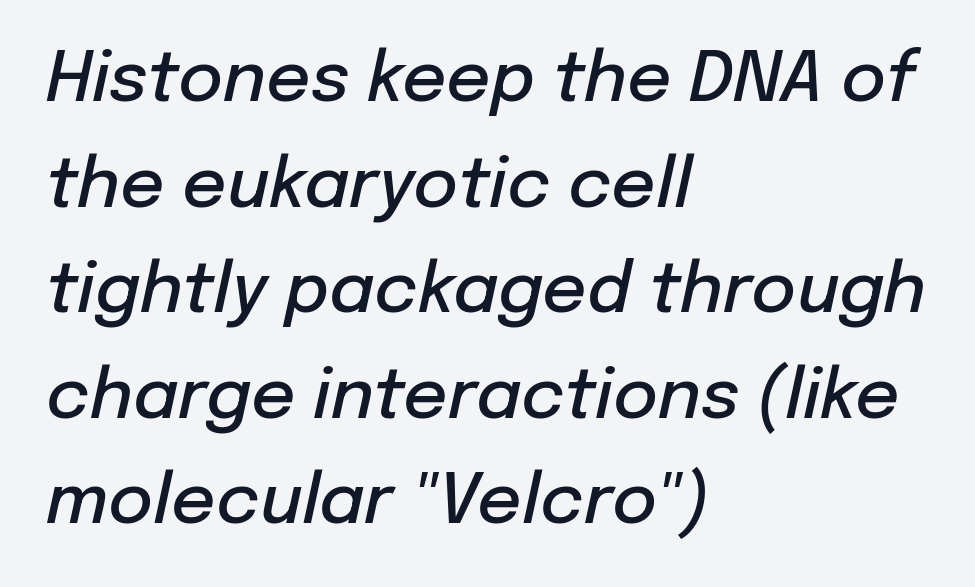
{"italic": "yes", "lean": "right", "slant_degrees": 12, "bold": "semi", "weight": "semibold", "width": "normal", "stroke_contrast": "low", "x_height": "medium", "monospaced": "no", "underline": "no", "align": "left", "line_spacing": "normal", "line_spacing_ratio": 1.53, "letter_spacing": "normal", "letter_spacing_em": 0.0, "glyph_px": 69}
